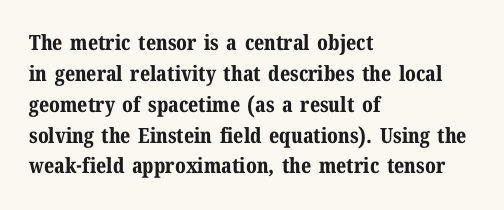
Posture: vertical. A classic flush-left, rag-right setting is used for this passage. Horizontal bands of white between lines are of average thickness. Each word holds together tightly as a unit, with standard inter-letter gaps. The font is running at its bold setting.
